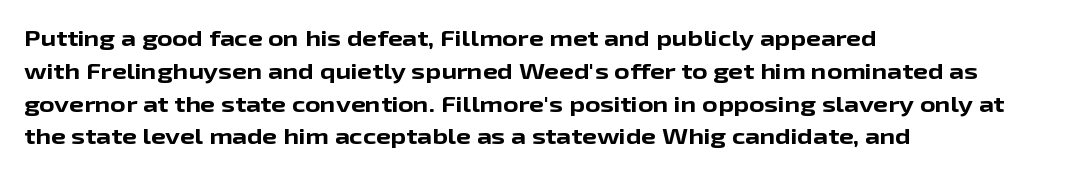
The image shows 21 px bold type, upright; set left-aligned, normal line spacing (1.56x), normal letter spacing, not underlined.
